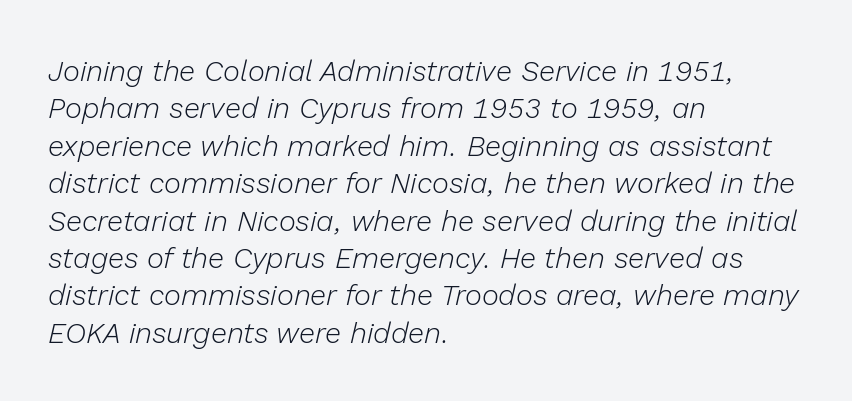
{"italic": "yes", "lean": "right", "slant_degrees": 13, "bold": "no", "weight": "light", "width": "normal", "stroke_contrast": "low", "x_height": "medium", "monospaced": "no", "underline": "no", "align": "left", "line_spacing": "normal", "line_spacing_ratio": 1.29, "letter_spacing": "normal", "letter_spacing_em": 0.0, "glyph_px": 29}
